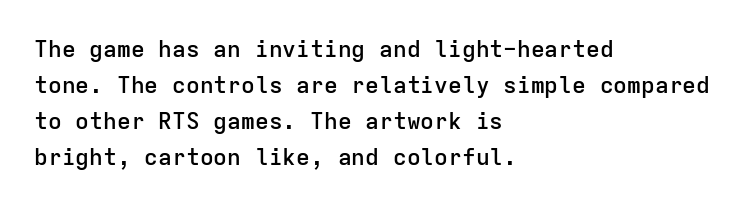
Visually the block forms a straight wall on the left and a jagged coastline on the right. Bold? Not quite — semibold, heavier than regular but stopping short. Horizontal bands of white between lines are of average thickness. Inter-character spacing is left at the font's built-in metrics.
